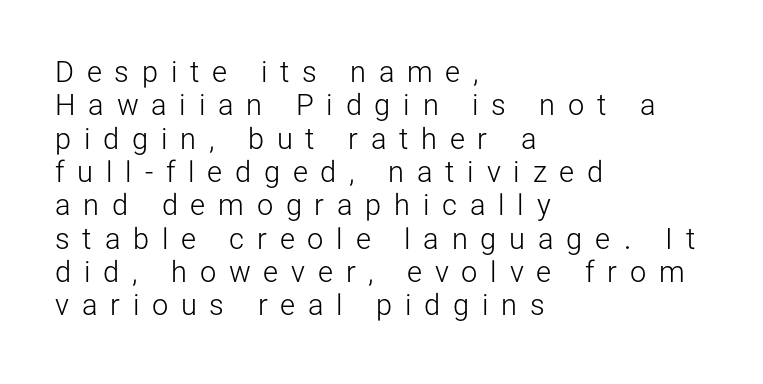
{"serif": "no", "italic": "no", "bold": "no", "weight": "light", "width": "normal", "stroke_contrast": "low", "x_height": "medium", "monospaced": "no", "underline": "no", "align": "left", "line_spacing": "tight", "line_spacing_ratio": 1.15, "letter_spacing": "wide", "letter_spacing_em": 0.44, "glyph_px": 29}
